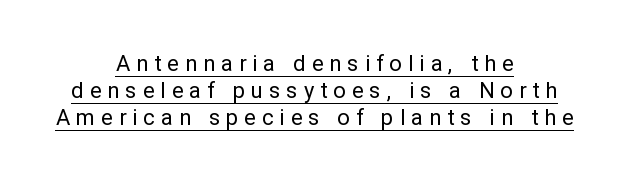
The image shows 22 px text type, upright; set centered, line spacing 1.22x, unusually wide letter spacing (+0.27 em), underlined.
